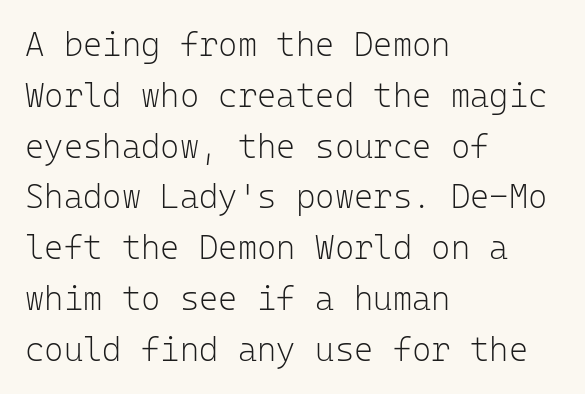
Does the lettering tilt? It doesn't — this is upright. How would I describe the line gaps? Plain and ordinary. Check under the words: just untouched page. Caption: multi-line text, flush left, ragged right. The tracking reads as untouched default to a designer's eye.
